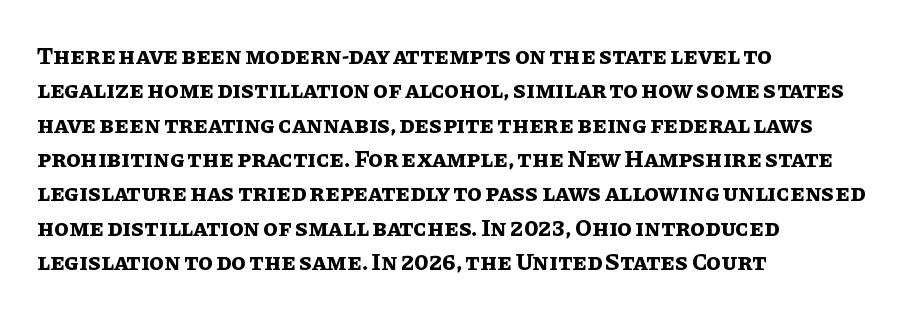
Q: Is the text bold? A: Yes.
Q: Is the text italic (slanted)? A: No, it is upright.
Q: Is the text underlined? A: No.
Q: How is the paragraph aligned? A: Left-aligned.
Q: Is the spacing between letters normal or unusually wide? A: Normal.
Q: Is the spacing between lines tight, normal or loose? A: Normal.
